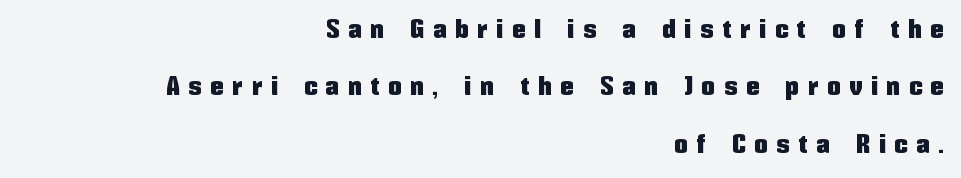
Q: Is the text italic (slanted)? A: No, it is upright.
Q: Is the text underlined? A: No.
Q: How is the paragraph aligned? A: Right-aligned.
Q: Is the spacing between letters normal or unusually wide? A: Unusually wide.
Q: Is the spacing between lines tight, normal or loose? A: Loose.
